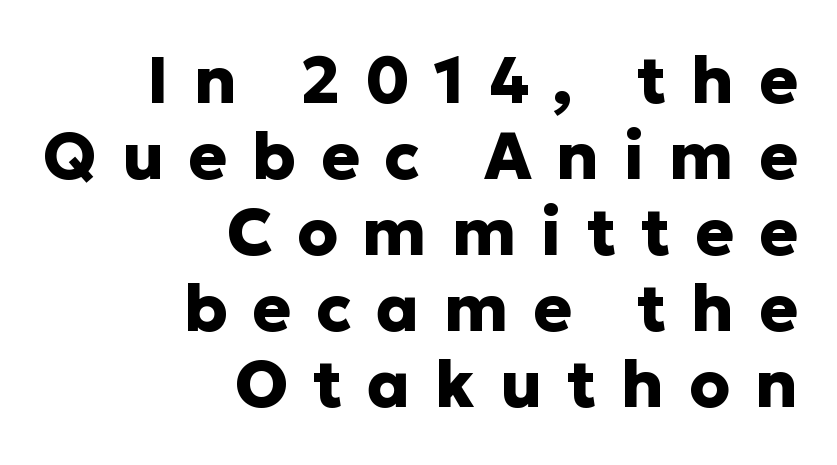
{"serif": "no", "italic": "no", "bold": "yes", "weight": "heavy", "width": "normal", "stroke_contrast": "low", "x_height": "medium", "monospaced": "no", "underline": "no", "align": "right", "line_spacing_ratio": 1.17, "letter_spacing": "wide", "letter_spacing_em": 0.38, "glyph_px": 65}
